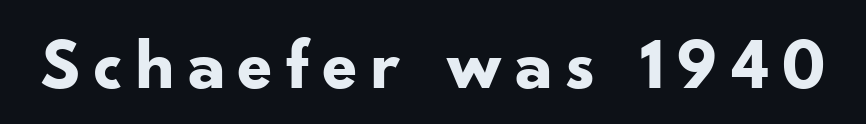
Caption: bold face, heavy strokes. Does the type have serifs? No, each stem ends abruptly. Characters remain perfectly vertical along every line. Looks like regular typesetting: each glyph gets only the width it needs.
